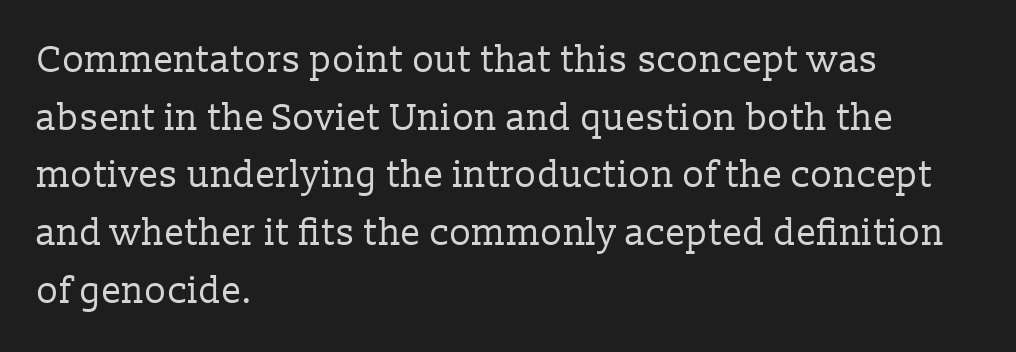
In terms of letterspacing, this is plain default setting. Compared with a typical body face, this is equally light or lighter still. The face used here is proportionally spaced, like ordinary book or web type. Upright lettering throughout. Look at the bottom of the vertical strokes: they flare into serifs here. Rule under the text: the space is simply empty.
